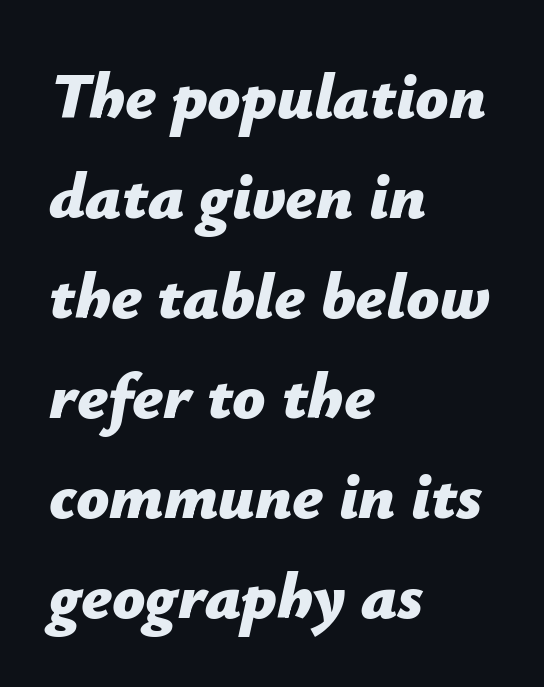
Q: Is the text bold? A: Yes.
Q: Is the text italic (slanted)? A: Yes, it leans right by about 12 degrees.
Q: Is the text underlined? A: No.
Q: How is the paragraph aligned? A: Left-aligned.
Q: Is the spacing between letters normal or unusually wide? A: Normal.
Q: Is the spacing between lines tight, normal or loose? A: Normal.
Q: Width (condensed, normal, or wide)? A: Normal.
Q: Stroke contrast? A: Low.
Q: x-height? A: Medium.
Q: Monospaced? A: No.
